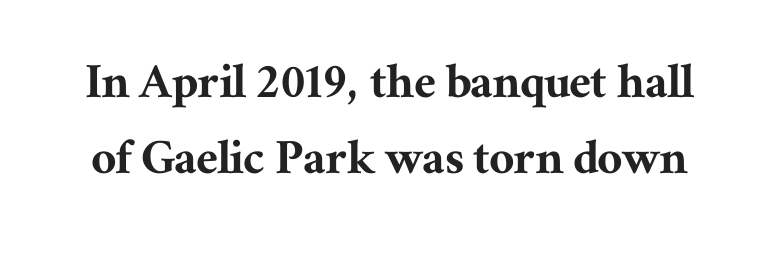
Little horizontal feet cap the strokes, marking this as serif type. Regarding leading, the lines here are spaced in the standard way. Students, note that the glyphs here touch the page at normal intervals. A typesetter would call this proportional, since set widths differ per character. Underlining? Definitely not there.
